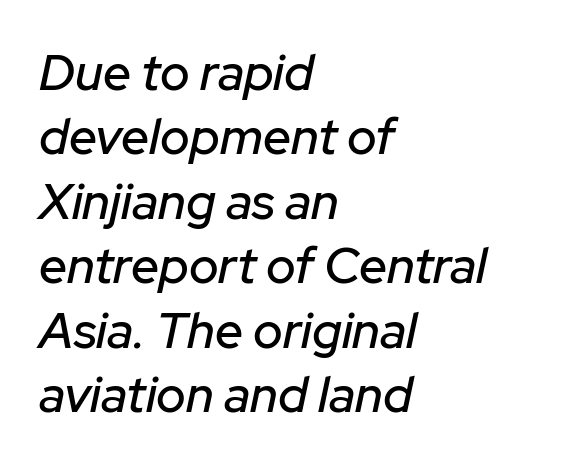
Q: Is the text italic (slanted)? A: Yes, it leans right by about 12 degrees.
Q: Is the text underlined? A: No.
Q: How is the paragraph aligned? A: Left-aligned.
Q: Is the spacing between letters normal or unusually wide? A: Normal.
Q: Is the spacing between lines tight, normal or loose? A: Normal.
Q: Width (condensed, normal, or wide)? A: Normal.
Q: Stroke contrast? A: Low.
Q: x-height? A: Medium.
Q: Monospaced? A: No.
